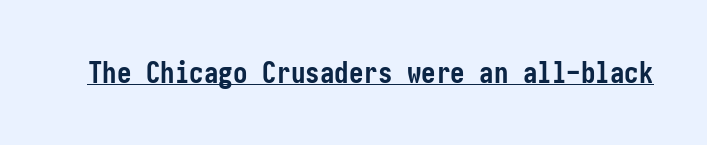
Compared with an ordinary text face, these strokes are far heavier — a full bold. Beneath each row of characters lies a ruled line. Style check: upright. Glyph-to-glyph distance matches everyday printed text. The letters carry no serifs — their stems end cleanly without finishing strokes.
